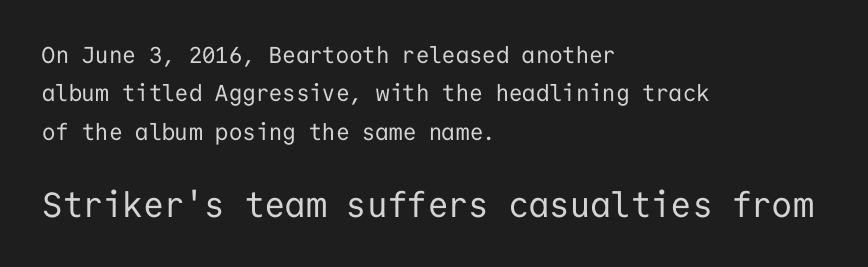
The image shows 35 px regular-weight sans-serif type, upright, monospaced; set left-aligned, normal line spacing (1.67x), normal letter spacing, not underlined; the second (bottom) block is 1.52x larger; low stroke contrast and a medium x-height.
